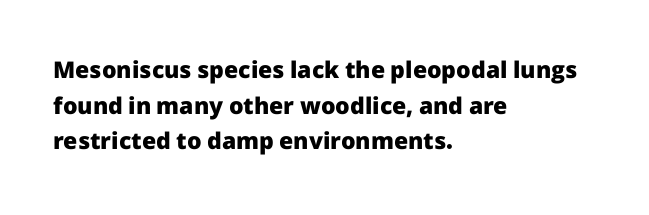
Is the block centered? No — it sits flush against the left margin. A full-strength bold gives these letters their thick strokes. The zone under the glyphs is completely vacant. This sample uses an upright cut, with every glyph sitting square on the baseline. The passage shown has conventional tracking throughout. The line-height multiplier appears to be the usual default.
